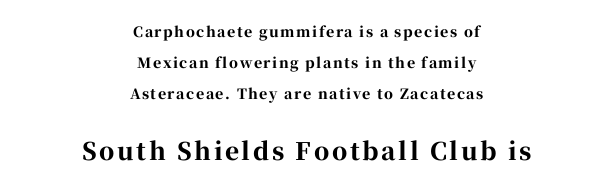
Q: Is the text bold? A: Yes.
Q: Is the text italic (slanted)? A: No, it is upright.
Q: Is the text underlined? A: No.
Q: How is the paragraph aligned? A: Centered.
Q: Is the spacing between lines tight, normal or loose? A: Loose.
Q: Which block of text is set in a larger size, the first (top) or the second (bottom)? A: The second (bottom) one.
